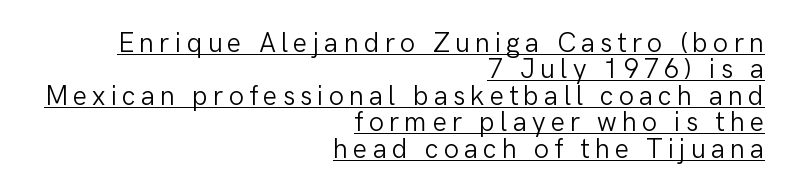
Weight class: somewhere from thin through regular. Designer's note — italics off, roman on. Each line ends at the same right margin while the left side varies. Honestly, the underline is the first thing you notice here.
